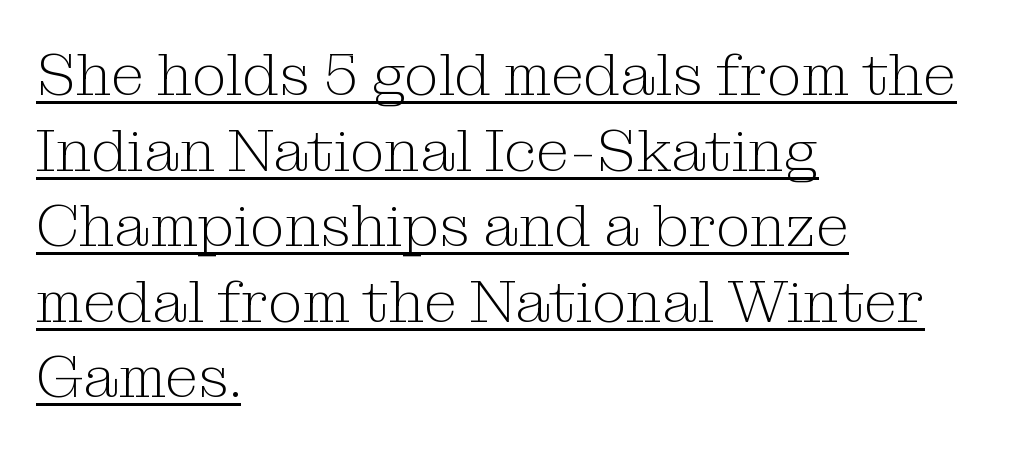
Regarding leading, the lines here are spaced in the standard way. Teacher's note: observe the even left margin — that is flush-left alignment. Check where the strokes stop: tiny serifs finish them off. Stems here are at most as thick as an everyday book face. You can see a thin bar hugging the bottom of the glyphs.
